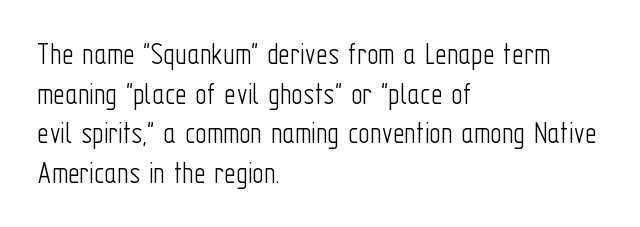
{"serif": "no", "italic": "no", "bold": "no", "weight": "light", "width": "condensed", "stroke_contrast": "low", "x_height": "medium", "monospaced": "no", "underline": "no", "align": "left", "line_spacing_ratio": 1.24, "letter_spacing": "normal", "letter_spacing_em": 0.0, "glyph_px": 32}
